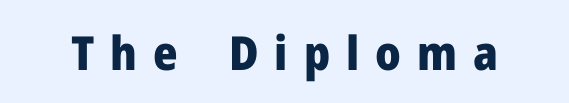
{"serif": "no", "italic": "no", "bold": "yes", "weight": "heavy", "width": "normal", "stroke_contrast": "low", "x_height": "medium", "monospaced": "no", "underline": "no", "letter_spacing": "wide", "letter_spacing_em": 0.34, "glyph_px": 47}
